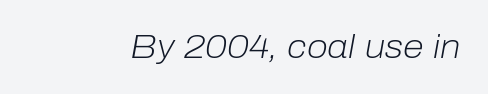
When letters slant like this, we call the style italic. No heavy texture on the line: the type isn't bold. Underline: absent. Between one letter and the next there's only the usual sliver of space. Is this a fixed-width face? No — the glyphs have proportional, varying widths.
